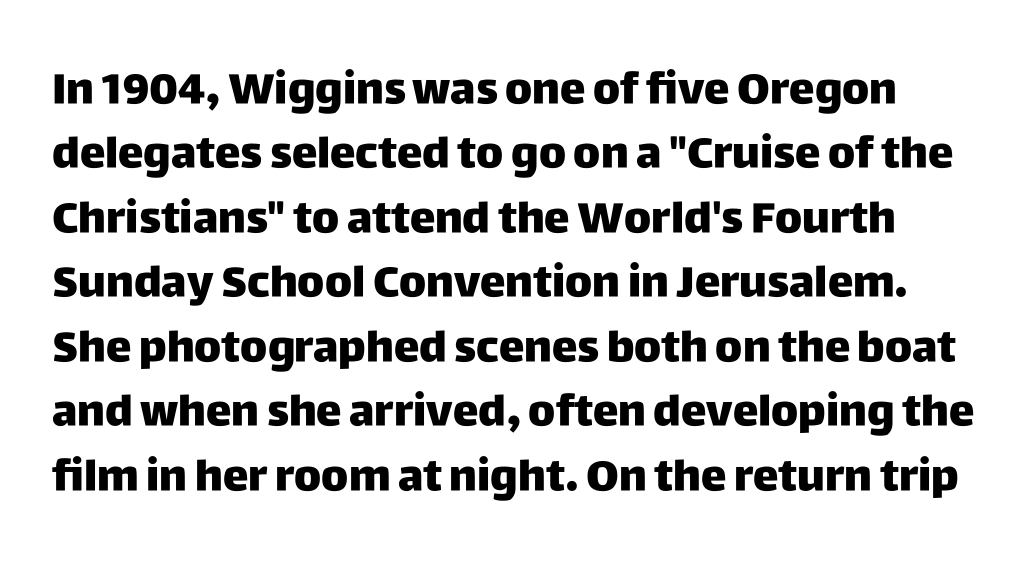
{"serif": "no", "italic": "no", "bold": "yes", "weight": "heavy", "width": "normal", "stroke_contrast": "low", "x_height": "large", "monospaced": "no", "underline": "no", "line_spacing": "normal", "line_spacing_ratio": 1.5, "letter_spacing": "normal", "letter_spacing_em": 0.0, "glyph_px": 43}
